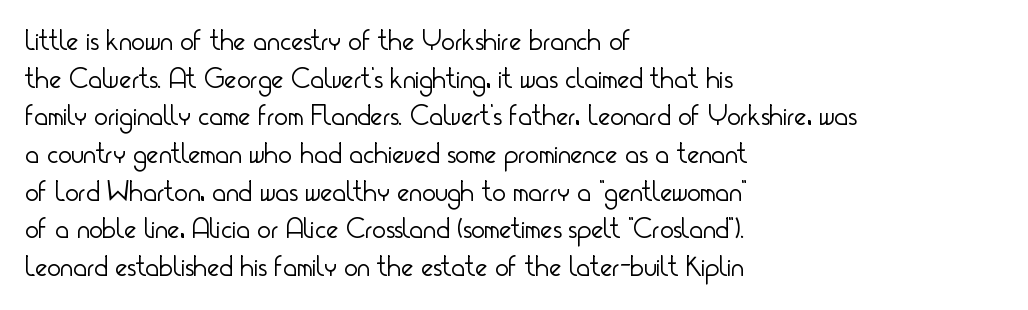
The image shows 29 px light, condensed sans-serif type, upright; set left-aligned, normal line spacing (1.3x), normal letter spacing, not underlined; low stroke contrast and a small x-height.
